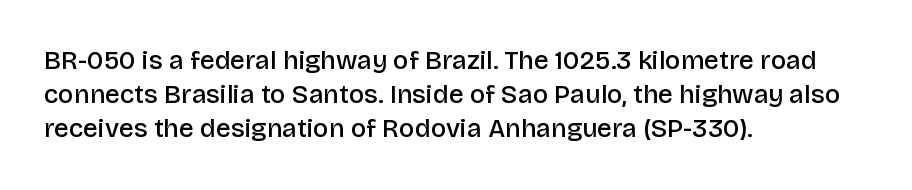
The image shows 26 px text type, upright; set left-aligned, normal line spacing (1.31x), normal letter spacing, not underlined.
